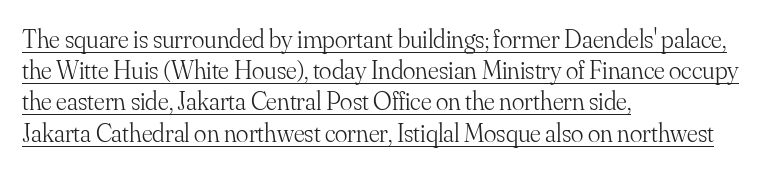
{"italic": "no", "bold": "no", "underline": "yes", "align": "left", "line_spacing_ratio": 1.2, "letter_spacing": "normal", "letter_spacing_em": 0.0, "glyph_px": 26}
